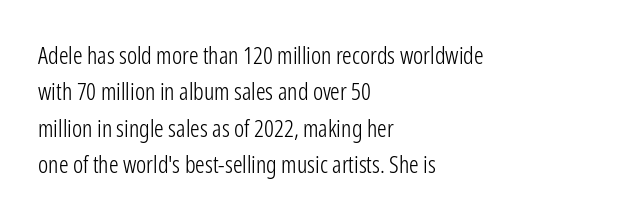
The image shows 24 px text type, upright; set left-aligned, normal line spacing (1.52x), normal letter spacing, not underlined.
